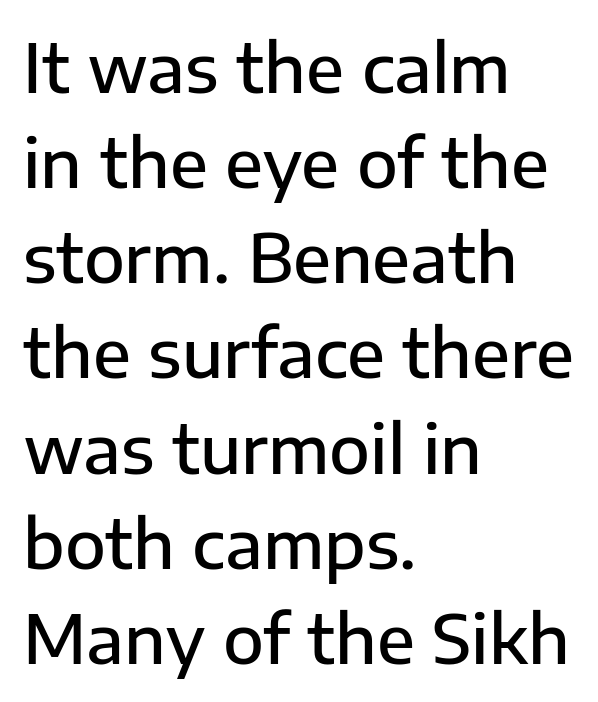
These lines are rendered in a variable-pitch font. The lettering stays uniformly vertical, giving the passage a roman look. The lines in this sample share a left origin and differ only in where they stop. Examine the stroke ends and you'll find no serifs.
